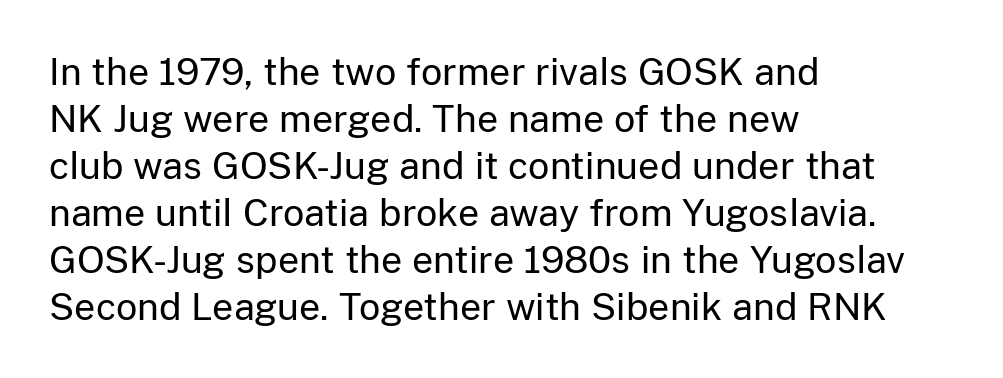
The image shows 37 px regular-weight sans-serif type, upright; set left-aligned, normal line spacing (1.27x), normal letter spacing, not underlined; low stroke contrast and a medium x-height.
